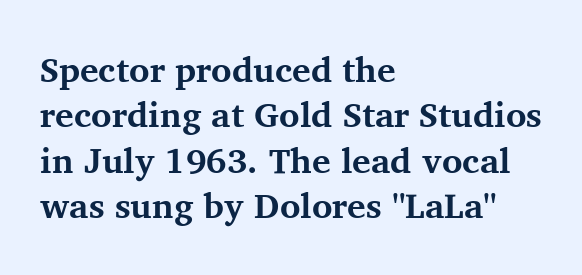
Q: Is the text bold? A: Yes.
Q: Is the text italic (slanted)? A: No, it is upright.
Q: Is the typeface a serif or a sans-serif typeface? A: Serif.
Q: Is the text underlined? A: No.
Q: How is the paragraph aligned? A: Left-aligned.
Q: Is the spacing between letters normal or unusually wide? A: Normal.
Q: Is the spacing between lines tight, normal or loose? A: Normal.
Q: Width (condensed, normal, or wide)? A: Normal.
Q: Stroke contrast? A: Medium.
Q: x-height? A: Medium.
Q: Monospaced? A: No.
